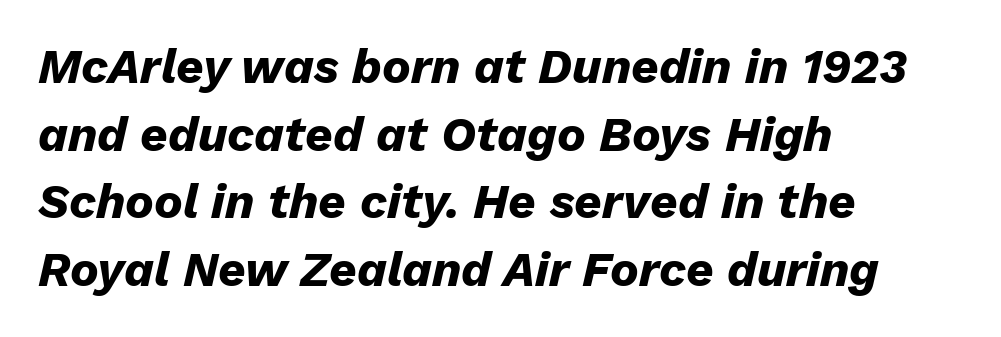
{"italic": "yes", "lean": "right", "slant_degrees": 13, "bold": "yes", "weight": "heavy", "width": "normal", "stroke_contrast": "low", "x_height": "medium", "monospaced": "no", "underline": "no", "align": "left", "line_spacing": "normal", "line_spacing_ratio": 1.41, "letter_spacing": "normal", "letter_spacing_em": 0.0, "glyph_px": 48}
